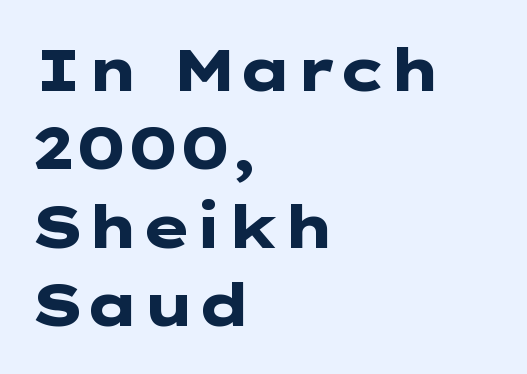
Heft: maximum for text — a bold. Horizontal alignment here is leftward, the default for most running prose. The tracking reads as untouched default to a designer's eye. Does the type have serifs? No, each stem ends abruptly.
